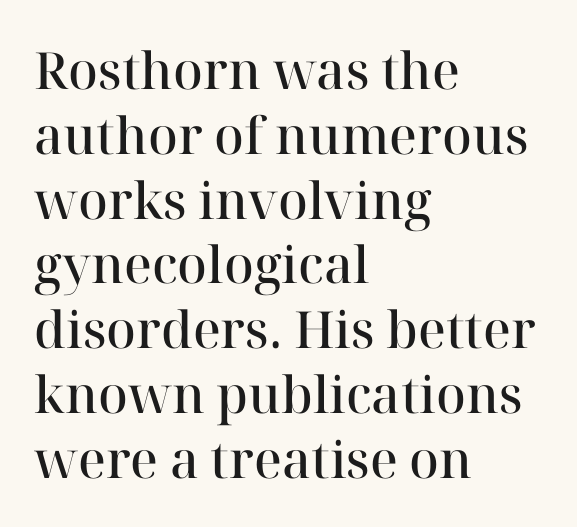
{"serif": "yes", "italic": "no", "bold": "semi", "weight": "semibold", "width": "normal", "stroke_contrast": "high", "x_height": "medium", "monospaced": "no", "underline": "no", "align": "left", "line_spacing": "normal", "line_spacing_ratio": 1.27, "letter_spacing": "normal", "letter_spacing_em": 0.0, "glyph_px": 51}
